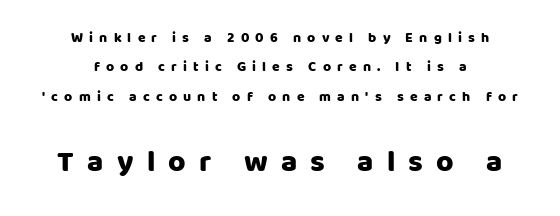
The image shows 30 px sans-serif type, upright; set centered, loose line spacing (2.1x), unusually wide letter spacing (+0.44 em), not underlined; the second (bottom) block is 2.14x larger; low stroke contrast and a large x-height.
